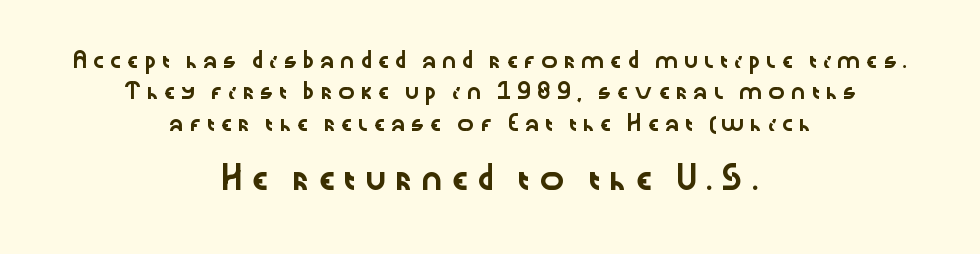
The image shows 21 px text type, upright; set centered, loose line spacing (2.24x), unusually wide letter spacing (+0.28 em), not underlined; the second (bottom) block is 1.5x larger.
